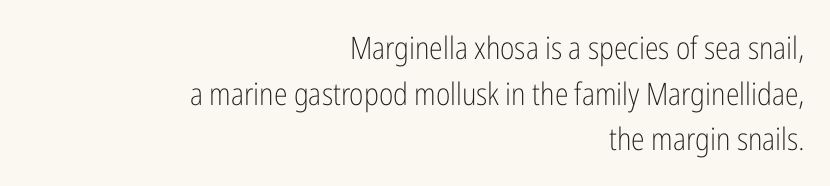
{"serif": "no", "italic": "no", "bold": "no", "weight": "light", "width": "condensed", "stroke_contrast": "low", "x_height": "medium", "monospaced": "no", "underline": "no", "align": "right", "line_spacing": "normal", "line_spacing_ratio": 1.47, "letter_spacing": "normal", "letter_spacing_em": 0.0, "glyph_px": 31}
